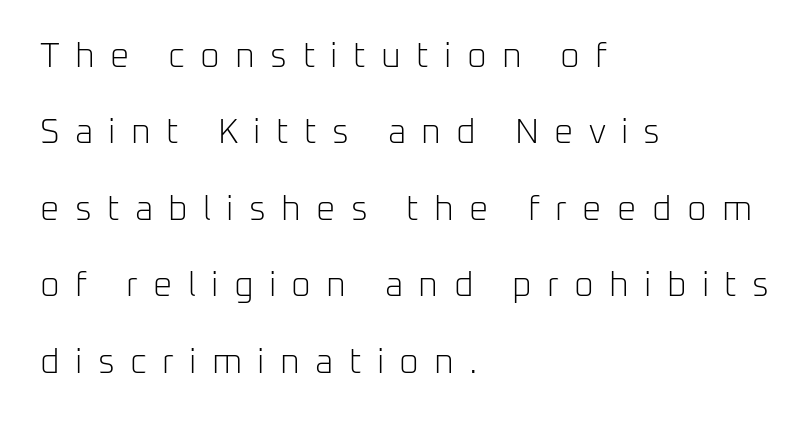
Q: Is the text bold? A: No.
Q: Is the text italic (slanted)? A: No, it is upright.
Q: Is the typeface a serif or a sans-serif typeface? A: Sans-serif.
Q: Is the text underlined? A: No.
Q: How is the paragraph aligned? A: Left-aligned.
Q: Is the spacing between letters normal or unusually wide? A: Unusually wide.
Q: Is the spacing between lines tight, normal or loose? A: Loose.
Q: Width (condensed, normal, or wide)? A: Normal.
Q: Stroke contrast? A: Low.
Q: x-height? A: Medium.
Q: Monospaced? A: No.
